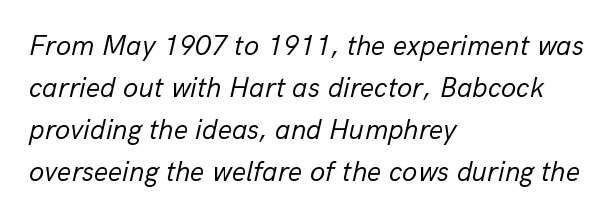
Q: Is the text bold? A: No.
Q: Is the text italic (slanted)? A: Yes, it leans right by about 13 degrees.
Q: Is the text underlined? A: No.
Q: How is the paragraph aligned? A: Left-aligned.
Q: Is the spacing between letters normal or unusually wide? A: Normal.
Q: Is the spacing between lines tight, normal or loose? A: Normal.
Q: Width (condensed, normal, or wide)? A: Normal.
Q: Stroke contrast? A: Low.
Q: x-height? A: Medium.
Q: Monospaced? A: No.
